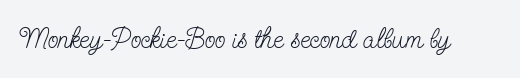
Stroke mass is kept to a normal reading level or below. Short note: letters normally spaced. Letters rest on an invisible, unmarked baseline. The typeface chosen for these lines features serifs.
